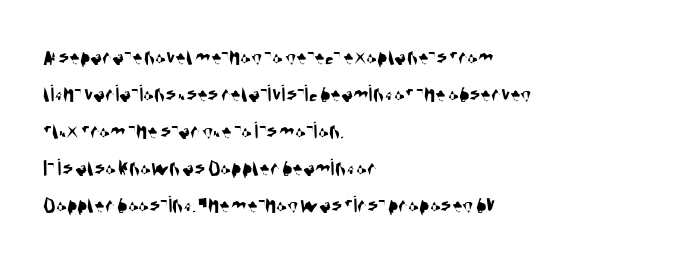
Q: Is the text underlined? A: No.
Q: How is the paragraph aligned? A: Left-aligned.
Q: Is the spacing between letters normal or unusually wide? A: Normal.
Q: Is the spacing between lines tight, normal or loose? A: Normal.
